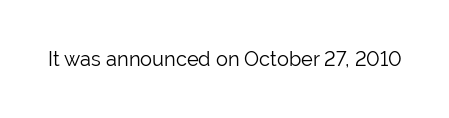
Q: Is the text bold? A: No.
Q: Is the text italic (slanted)? A: No, it is upright.
Q: Is the text underlined? A: No.
Q: Is the spacing between letters normal or unusually wide? A: Normal.
